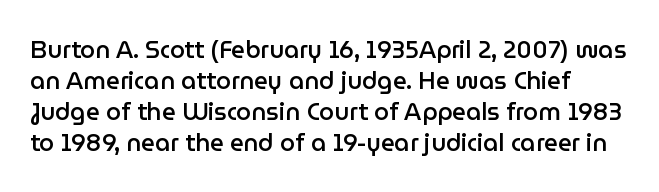
Ascenders rise straight up at ninety degrees. Line spacing here is normal. The passage shown is semibold, sitting just below true bold. Descenders hang freely into open space. The horizontal fit of the characters is conventional and even.
